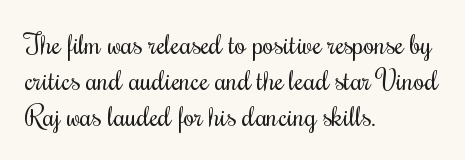
{"bold": "no", "weight": "regular", "width": "condensed", "stroke_contrast": "medium", "x_height": "small", "monospaced": "no", "underline": "no", "align": "left", "line_spacing": "normal", "line_spacing_ratio": 1.29, "letter_spacing": "normal", "letter_spacing_em": 0.0, "glyph_px": 28}
